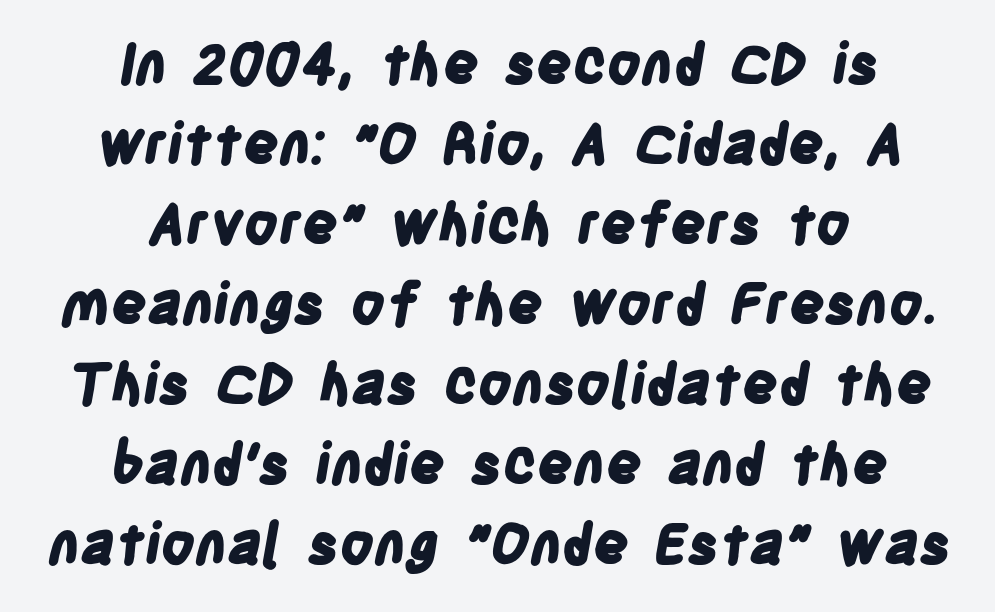
Every row of glyphs is offset so its center matches the block's center. Does the weight exceed regular? Yes, all the way to bold. Examine the stroke ends and you'll find no serifs. The string is rendered with underlining switched off. Here the glyphs are tracked normally, forming tight word shapes.
